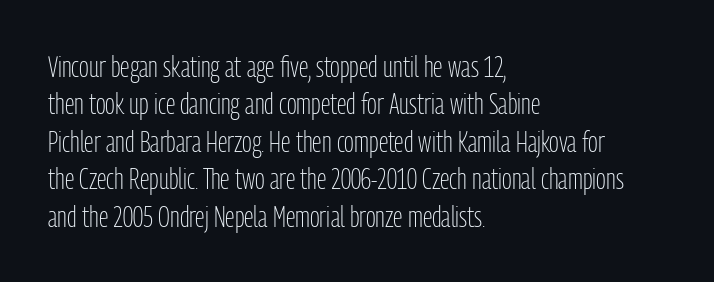
The image shows 29 px light, condensed sans-serif type, upright; set left-aligned, normal line spacing (1.29x), normal letter spacing, not underlined; low stroke contrast and a medium x-height.
